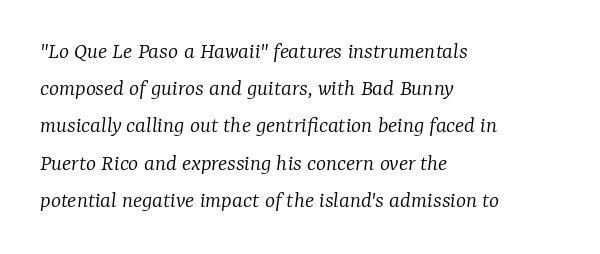
Q: Is the text bold? A: No.
Q: Is the text italic (slanted)? A: Yes, it leans right by about 7 degrees.
Q: Is the text underlined? A: No.
Q: How is the paragraph aligned? A: Left-aligned.
Q: Is the spacing between letters normal or unusually wide? A: Normal.
Q: Is the spacing between lines tight, normal or loose? A: Normal.
